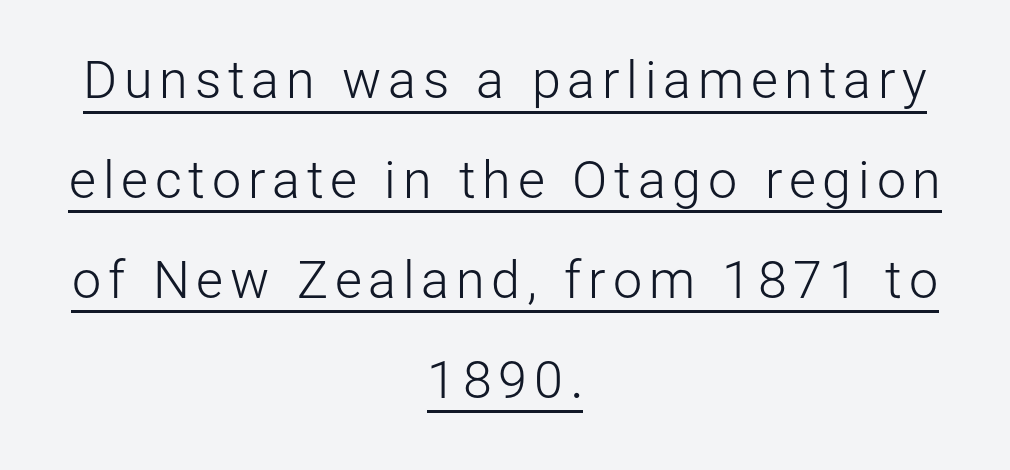
Somebody hit Ctrl+U on this one — the words are underlined. Are there feet on the stems? There aren't — it's a sans. Posture: upright roman. Stem width sits at or under what a default text font uses. Proportional: the letters do not fall into vertical columns.
